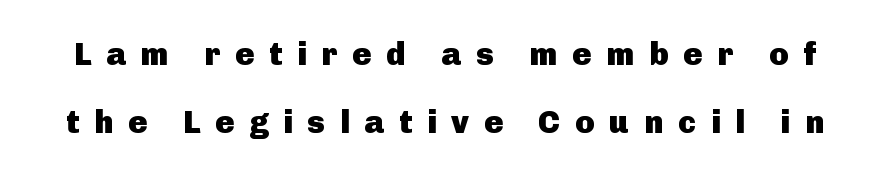
Q: Is the text bold? A: Yes.
Q: Is the text italic (slanted)? A: No, it is upright.
Q: Is the typeface a serif or a sans-serif typeface? A: Sans-serif.
Q: Is the text underlined? A: No.
Q: Is the spacing between letters normal or unusually wide? A: Unusually wide.
Q: Is the spacing between lines tight, normal or loose? A: Loose.
Q: Width (condensed, normal, or wide)? A: Normal.
Q: Stroke contrast? A: Low.
Q: x-height? A: Medium.
Q: Monospaced? A: No.
